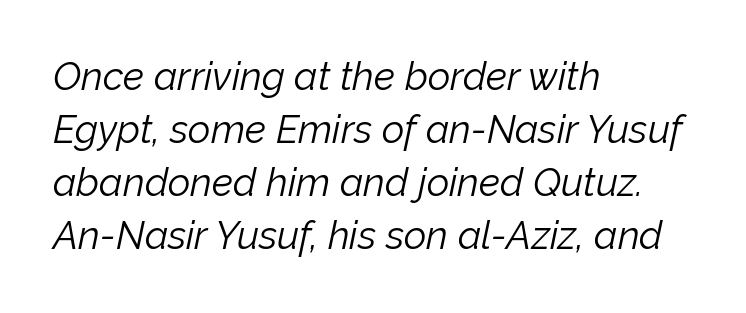
Q: Is the text bold? A: No.
Q: Is the text italic (slanted)? A: Yes, it leans right by about 12 degrees.
Q: Is the text underlined? A: No.
Q: How is the paragraph aligned? A: Left-aligned.
Q: Is the spacing between letters normal or unusually wide? A: Normal.
Q: Is the spacing between lines tight, normal or loose? A: Normal.
Q: Width (condensed, normal, or wide)? A: Normal.
Q: Stroke contrast? A: Low.
Q: x-height? A: Medium.
Q: Monospaced? A: No.
